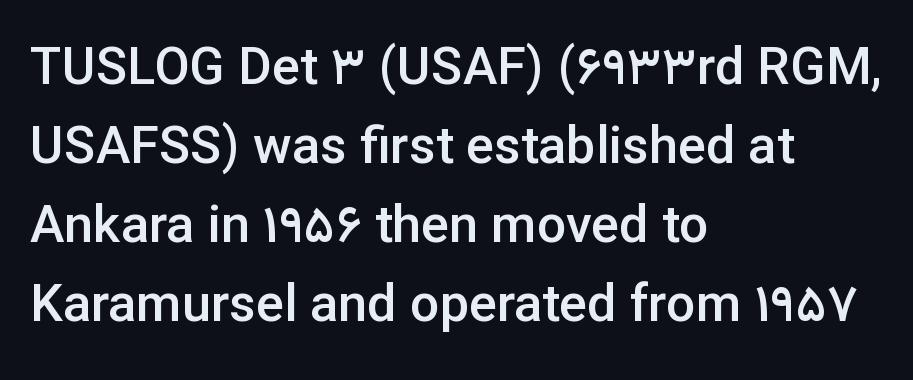
{"serif": "no", "italic": "no", "bold": "semi", "weight": "semibold", "width": "normal", "stroke_contrast": "low", "x_height": "medium", "monospaced": "no", "underline": "no", "align": "left", "line_spacing": "normal", "line_spacing_ratio": 1.52, "letter_spacing": "normal", "letter_spacing_em": 0.0, "glyph_px": 52}
